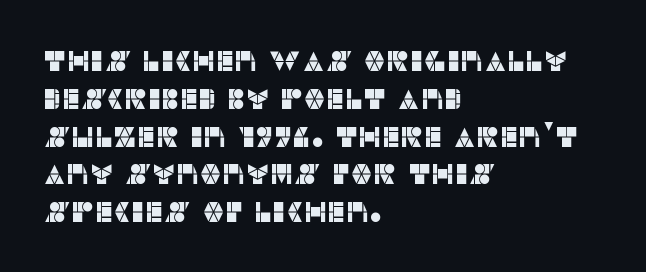
Quick note: not italic, upright. Think of a printed novel: that variable character pitch is what you see here. Reading down the column, the eye jumps a familiar distance to each next line. Characters follow at the spacing the type designer built in.
